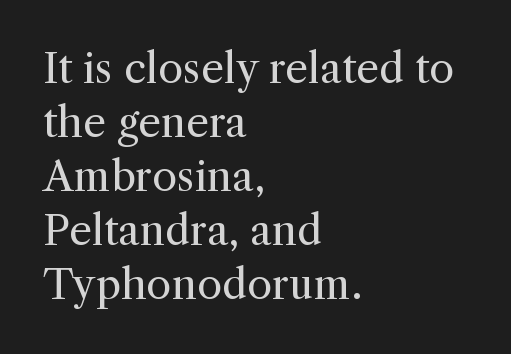
{"serif": "yes", "italic": "no", "bold": "no", "weight": "regular", "width": "normal", "x_height": "medium", "monospaced": "no", "underline": "no", "align": "left", "line_spacing": "normal", "line_spacing_ratio": 1.32, "letter_spacing": "normal", "letter_spacing_em": 0.0, "glyph_px": 41}
